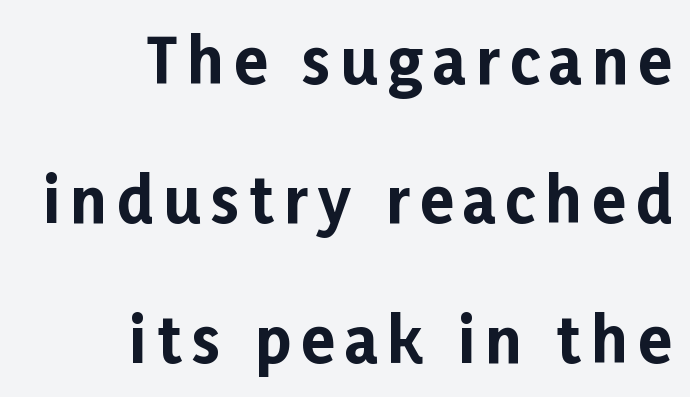
Q: Is the text bold? A: Yes.
Q: Is the text italic (slanted)? A: No, it is upright.
Q: Is the typeface a serif or a sans-serif typeface? A: Sans-serif.
Q: Is the text underlined? A: No.
Q: How is the paragraph aligned? A: Right-aligned.
Q: Is the spacing between lines tight, normal or loose? A: Loose.
Q: Width (condensed, normal, or wide)? A: Normal.
Q: Stroke contrast? A: Low.
Q: x-height? A: Medium.
Q: Monospaced? A: No.
